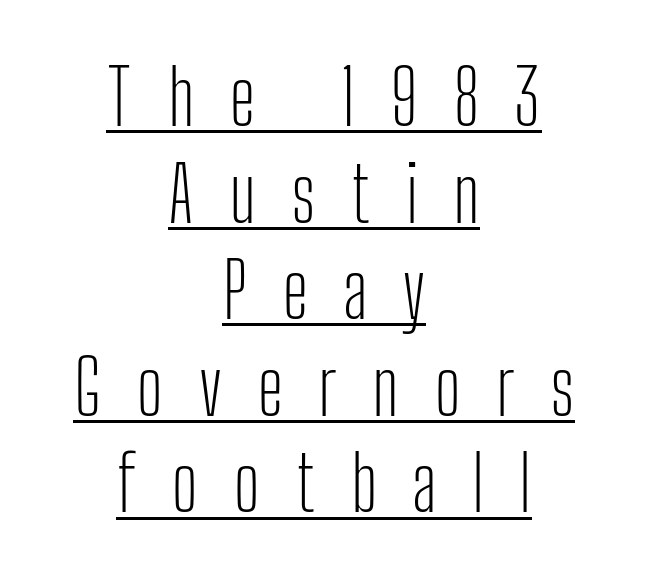
Q: Is the text bold? A: No.
Q: Is the text italic (slanted)? A: No, it is upright.
Q: Is the typeface a serif or a sans-serif typeface? A: Sans-serif.
Q: Is the text underlined? A: Yes.
Q: How is the paragraph aligned? A: Centered.
Q: Is the spacing between letters normal or unusually wide? A: Unusually wide.
Q: Is the spacing between lines tight, normal or loose? A: Normal.
Q: Width (condensed, normal, or wide)? A: Condensed.
Q: Stroke contrast? A: Low.
Q: x-height? A: Medium.
Q: Monospaced? A: No.
